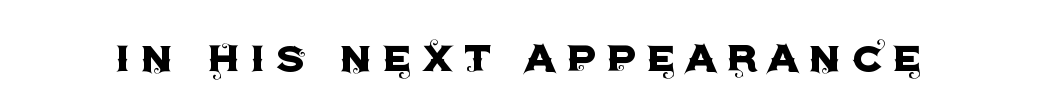
{"serif": "no", "italic": "no", "width": "normal", "x_height": "large", "monospaced": "no", "underline": "no", "glyph_px": 51}
